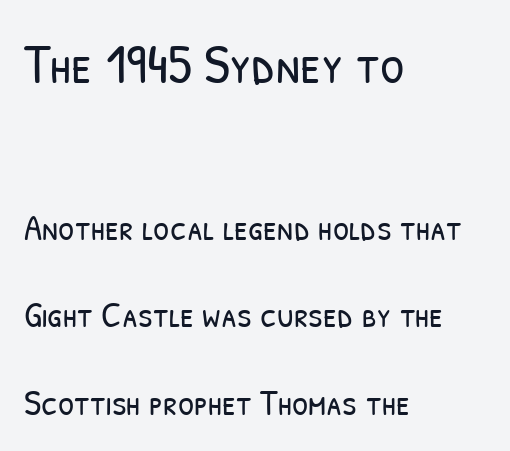
The image shows 56 px light, condensed sans-serif type; set left-aligned, loose line spacing (2.36x), normal letter spacing, not underlined; the first (top) block is 1.51x larger; low stroke contrast and a medium x-height.
